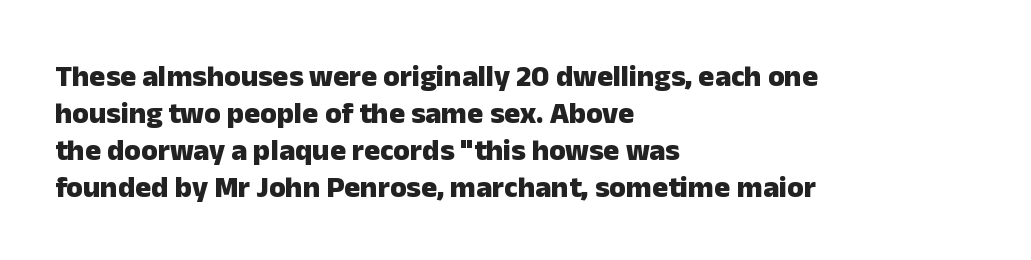
{"serif": "no", "italic": "no", "bold": "yes", "weight": "heavy", "width": "normal", "stroke_contrast": "low", "x_height": "medium", "monospaced": "no", "underline": "no", "align": "left", "line_spacing_ratio": 1.23, "letter_spacing": "normal", "letter_spacing_em": 0.0, "glyph_px": 30}
